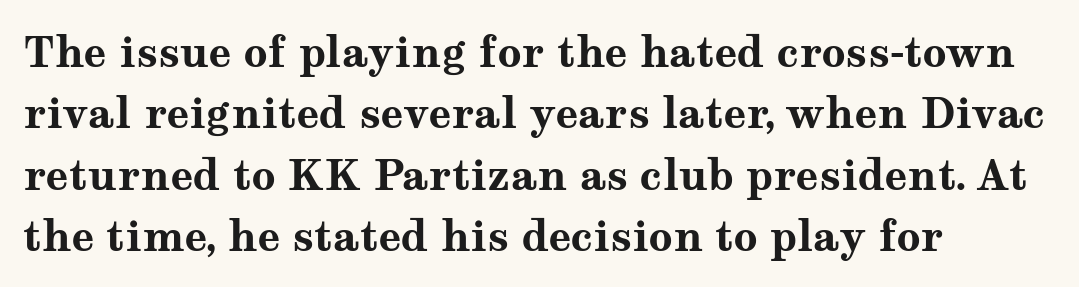
Q: Is the text bold? A: Yes.
Q: Is the text italic (slanted)? A: No, it is upright.
Q: Is the typeface a serif or a sans-serif typeface? A: Serif.
Q: Is the text underlined? A: No.
Q: How is the paragraph aligned? A: Left-aligned.
Q: Is the spacing between letters normal or unusually wide? A: Normal.
Q: Is the spacing between lines tight, normal or loose? A: Normal.
Q: Width (condensed, normal, or wide)? A: Wide.
Q: Stroke contrast? A: Medium.
Q: x-height? A: Medium.
Q: Monospaced? A: No.
